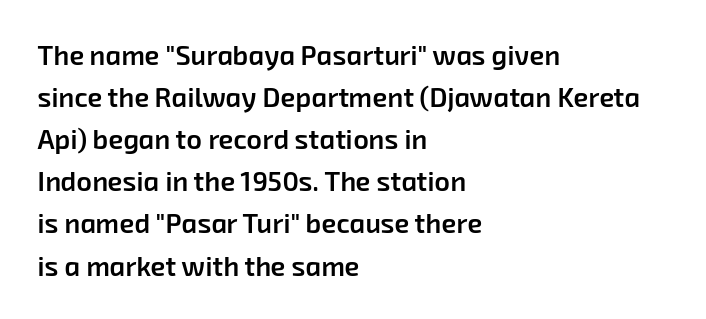
{"bold": "semi", "underline": "no", "align": "left", "line_spacing": "normal", "line_spacing_ratio": 1.56, "letter_spacing": "normal", "letter_spacing_em": 0.0, "glyph_px": 27}
